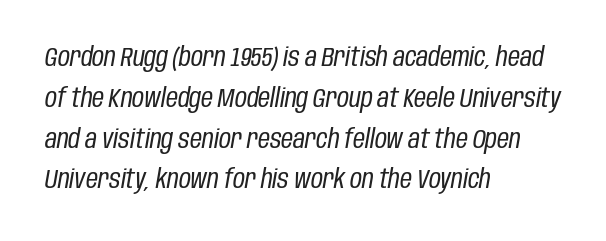
Q: Is the text bold? A: No.
Q: Is the text italic (slanted)? A: Yes, it leans right by about 10 degrees.
Q: Is the text underlined? A: No.
Q: How is the paragraph aligned? A: Left-aligned.
Q: Is the spacing between letters normal or unusually wide? A: Normal.
Q: Is the spacing between lines tight, normal or loose? A: Normal.
